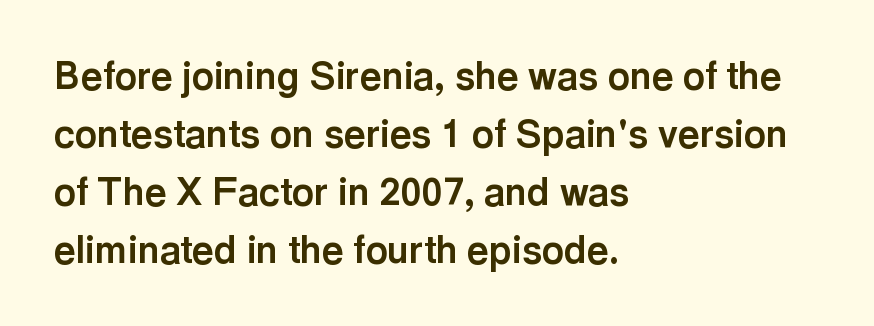
Q: Is the text bold? A: Yes.
Q: Is the text italic (slanted)? A: No, it is upright.
Q: Is the typeface a serif or a sans-serif typeface? A: Sans-serif.
Q: Is the text underlined? A: No.
Q: How is the paragraph aligned? A: Left-aligned.
Q: Is the spacing between letters normal or unusually wide? A: Normal.
Q: Is the spacing between lines tight, normal or loose? A: Normal.
Q: Width (condensed, normal, or wide)? A: Normal.
Q: x-height? A: Medium.
Q: Monospaced? A: No.
